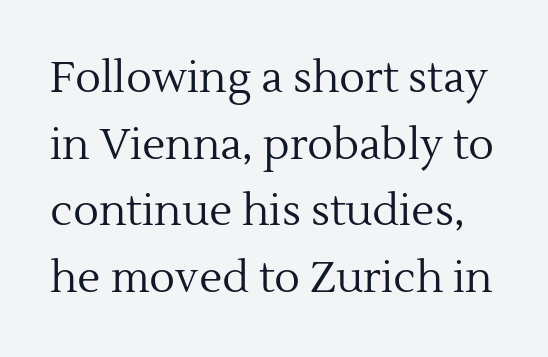
The image shows 43 px regular-weight serif type, upright; set normal line spacing (1.55x), normal letter spacing, not underlined; a medium x-height.
